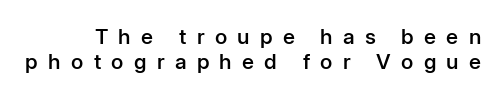
Q: Is the text bold? A: Semi-bold.
Q: Is the text italic (slanted)? A: No, it is upright.
Q: Is the text underlined? A: No.
Q: Is the spacing between letters normal or unusually wide? A: Unusually wide.
